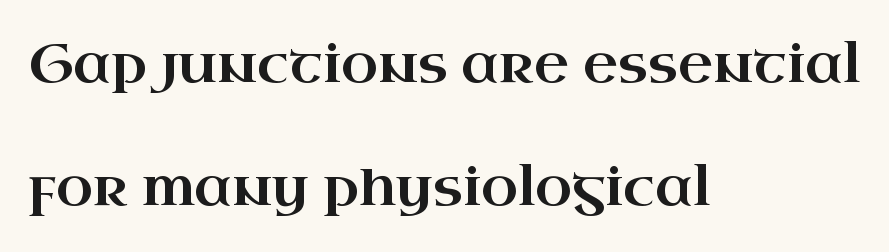
In terms of letterform style, serifs are clearly present. You could not count columns in this text — the font is proportionally spaced. This is the regular roman posture of the typeface. Successive baselines arrive slowly, with a big drop between each. You could call the tracking neutral — neither tight nor loose. Plain, unruled lines of type.
